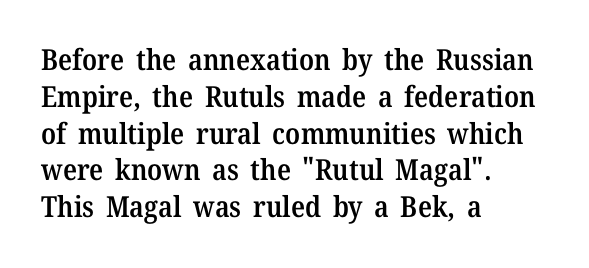
The image shows 29 px semibold serif type, upright; set left-aligned, normal line spacing (1.27x), normal letter spacing, not underlined; medium stroke contrast and a medium x-height.
